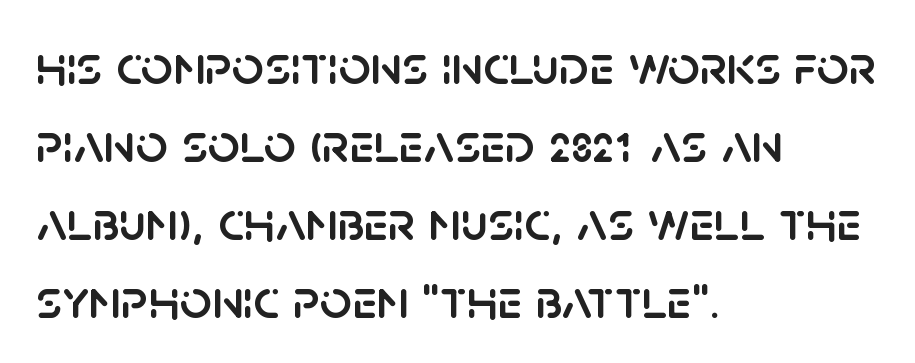
The compositor pushed each line to the left boundary. Each new line begins a customary step beneath the previous one. Here the glyphs are tracked normally, forming tight word shapes. Rendered with straight, roman letterforms. Is this a fixed-width face? No — the glyphs have proportional, varying widths.
